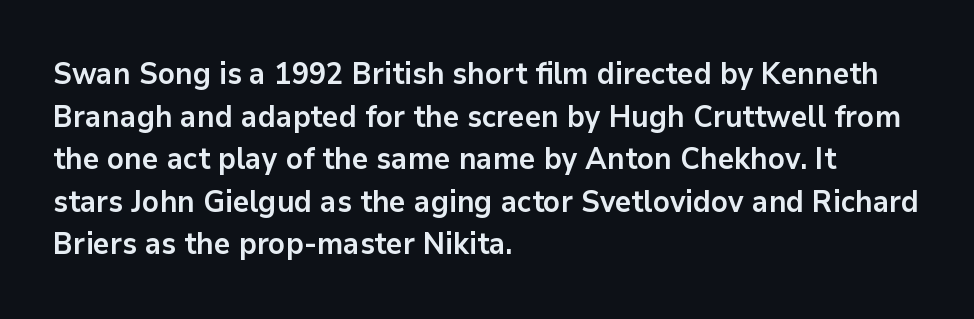
Q: Is the text bold? A: Yes.
Q: Is the text italic (slanted)? A: No, it is upright.
Q: Is the typeface a serif or a sans-serif typeface? A: Sans-serif.
Q: Is the text underlined? A: No.
Q: How is the paragraph aligned? A: Left-aligned.
Q: Is the spacing between letters normal or unusually wide? A: Normal.
Q: Is the spacing between lines tight, normal or loose? A: Normal.
Q: Width (condensed, normal, or wide)? A: Normal.
Q: Stroke contrast? A: Low.
Q: x-height? A: Medium.
Q: Monospaced? A: No.
